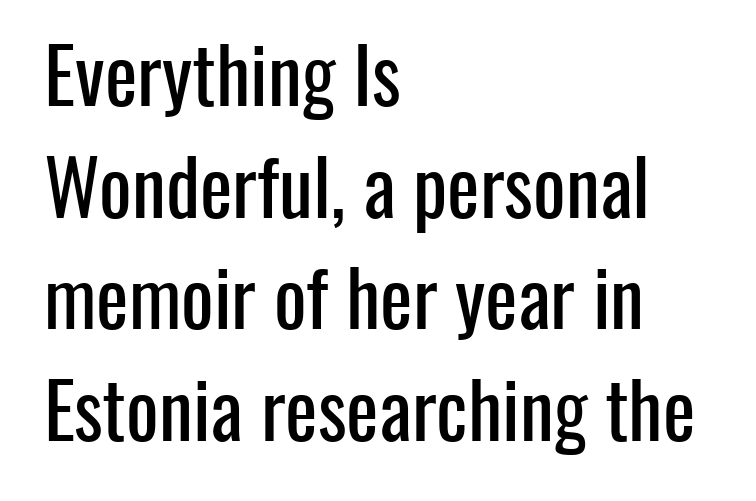
Q: Is the text italic (slanted)? A: No, it is upright.
Q: Is the typeface a serif or a sans-serif typeface? A: Sans-serif.
Q: Is the text underlined? A: No.
Q: How is the paragraph aligned? A: Left-aligned.
Q: Is the spacing between letters normal or unusually wide? A: Normal.
Q: Is the spacing between lines tight, normal or loose? A: Normal.
Q: Width (condensed, normal, or wide)? A: Condensed.
Q: Stroke contrast? A: Low.
Q: x-height? A: Medium.
Q: Monospaced? A: No.
